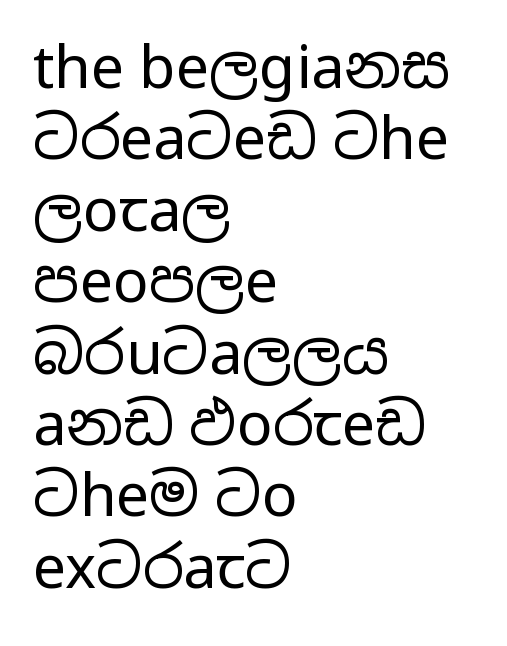
The typesetting does not lean heavy: it is not bold. The string is rendered with underlining switched off. The face used here is proportionally spaced, like ordinary book or web type. What stands out about the letter spacing? Nothing — it is the standard amount.
